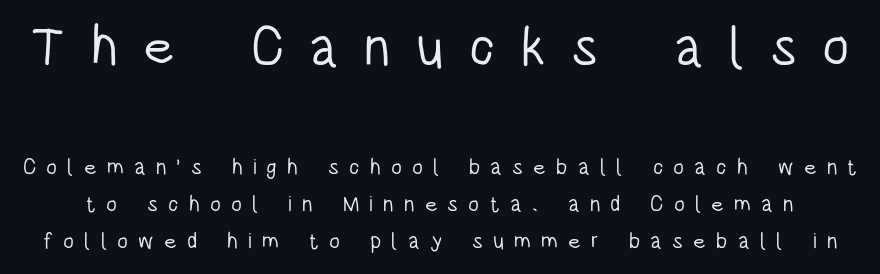
Q: Is the text bold? A: No.
Q: Is the text italic (slanted)? A: No, it is upright.
Q: Is the typeface a serif or a sans-serif typeface? A: Sans-serif.
Q: Is the text underlined? A: No.
Q: Is the spacing between letters normal or unusually wide? A: Unusually wide.
Q: Is the spacing between lines tight, normal or loose? A: Normal.
Q: Which block of text is set in a larger size, the first (top) or the second (bottom)? A: The first (top) one.
Q: Width (condensed, normal, or wide)? A: Condensed.
Q: Stroke contrast? A: Low.
Q: x-height? A: Large.
Q: Monospaced? A: No.
